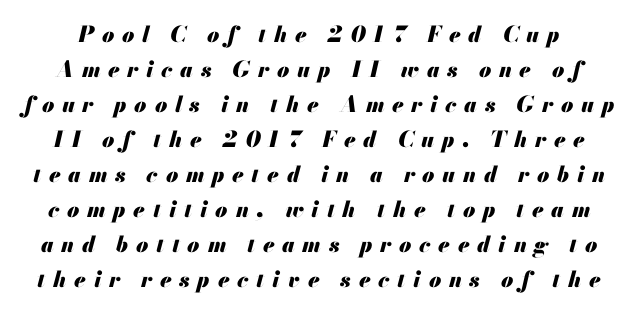
A typesetter would call this leading conventional body-copy spacing. The zone under the glyphs is completely vacant. The letterforms stand isolated, each surrounded by extra space. Compared with an ordinary text face, these strokes are far heavier — a full bold. When letters slant like this, we call the style italic.
